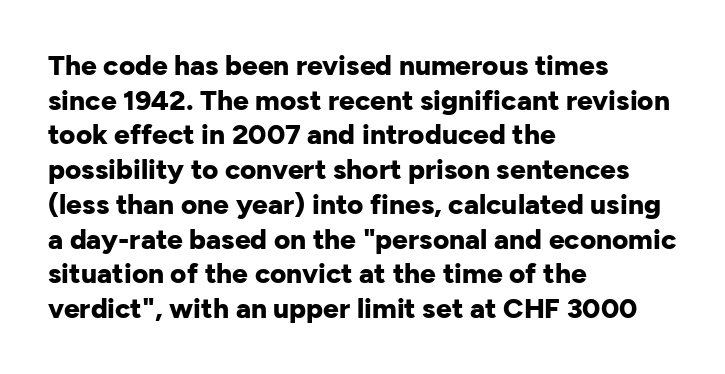
Spacing verdict: proportional, widths tailored to each character. The face used here has the dense, thick strokes of a bold. Posture: upright roman. Type without underlining. Students, note that the glyphs here touch the page at normal intervals. The text was rendered using a sans face with plain stroke endings.
